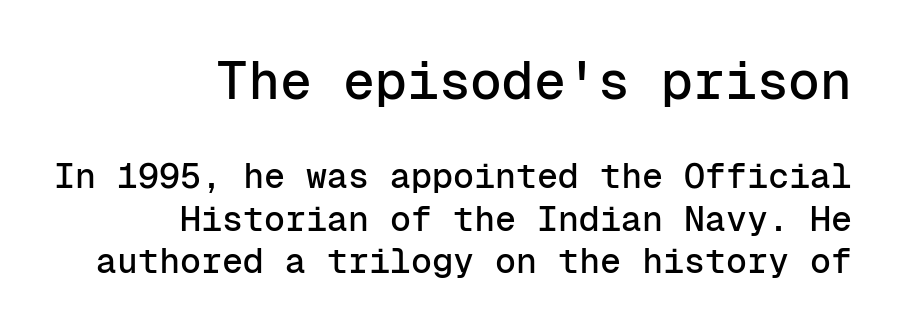
The image shows 53 px sans-serif type, upright, monospaced; set right-aligned, line spacing 1.22x, normal letter spacing, not underlined; the first (top) block is 1.51x larger; low stroke contrast and a medium x-height.
